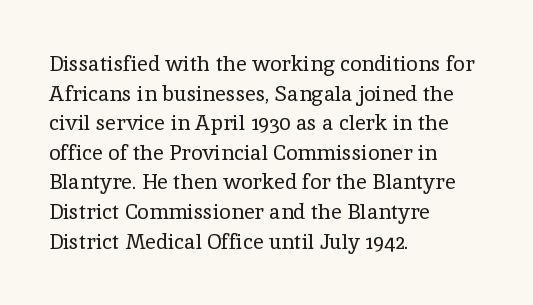
{"italic": "no", "bold": "no", "underline": "no", "align": "left", "line_spacing": "normal", "line_spacing_ratio": 1.41, "letter_spacing": "normal", "letter_spacing_em": 0.0, "glyph_px": 21}
